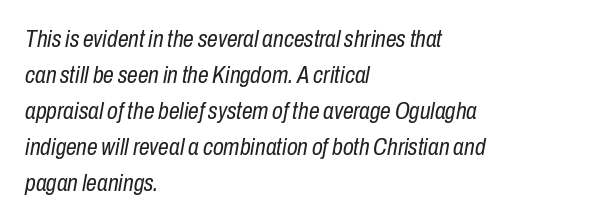
This sample uses plain, unmodified letter spacing. The text carries the slant typical of an italic or oblique font. Caption: face not bold, strokes unweighted. Descenders hang freely into open space. The passage is arranged the way most books set body copy — flush left. If you measured baseline to baseline, you'd find a middling distance.
